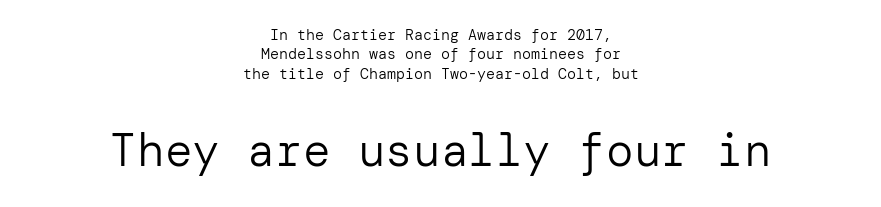
The image shows 46 px regular-weight sans-serif type, upright; set centered, normal line spacing (1.3x), normal letter spacing, not underlined; the second (bottom) block is 3.07x larger; low stroke contrast and a medium x-height.
